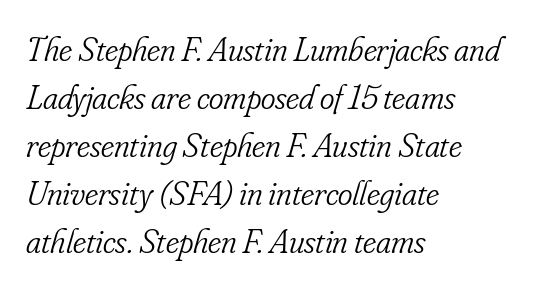
{"serif": "yes", "italic": "yes", "lean": "right", "slant_degrees": 16, "bold": "no", "weight": "light", "width": "condensed", "stroke_contrast": "low", "x_height": "small", "monospaced": "no", "underline": "no", "align": "left", "line_spacing": "normal", "line_spacing_ratio": 1.37, "letter_spacing": "normal", "letter_spacing_em": 0.0, "glyph_px": 35}
